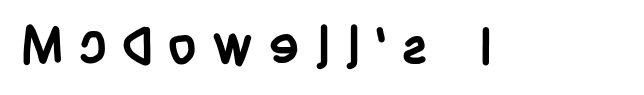
The image shows 52 px semibold, condensed sans-serif type, upright; set unusually wide letter spacing (+0.27 em), not underlined; low stroke contrast and a large x-height.
